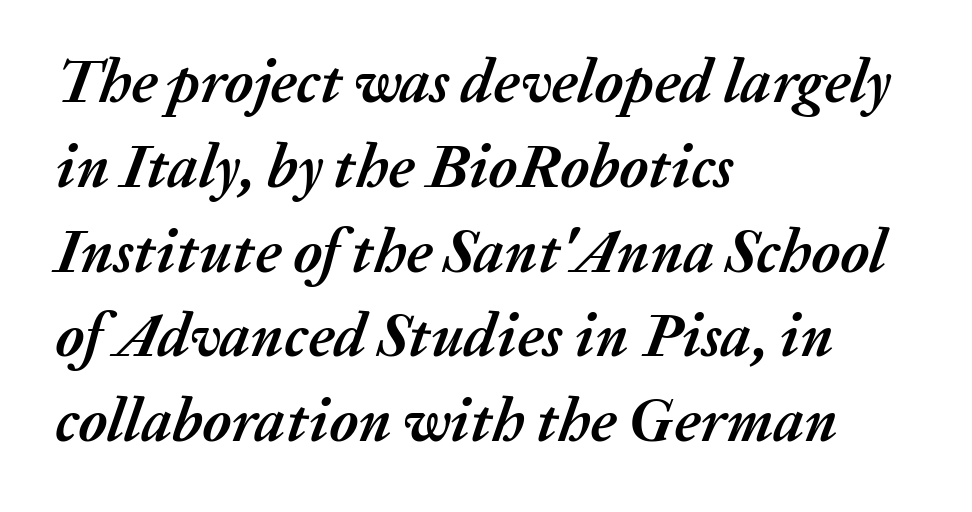
Underline: absent. The paragraph shown leans on its left margin. The letters are bold, with thick, heavy strokes. Italic? Definitely — the glyphs are oblique. One glance says typical: line gaps are just what's usual.
